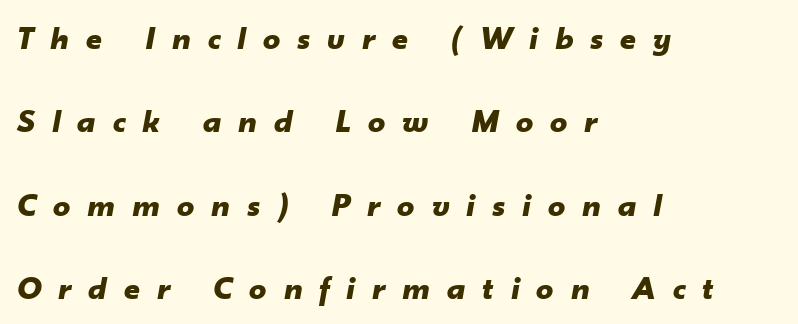
Caption: multi-line text, flush left, ragged right. Honestly, there is no underline to notice here at all. What stands out about the letter spacing? Its width — letters are far apart. Yep, that's italic — everything's leaning. Widely set lines give the paragraph a tall, airy silhouette.
